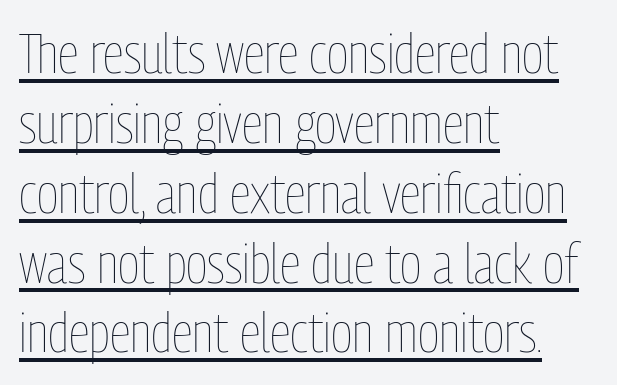
The image shows 55 px thin, condensed type, upright; set left-aligned, normal line spacing (1.27x), normal letter spacing, underlined; low stroke contrast and a medium x-height.
